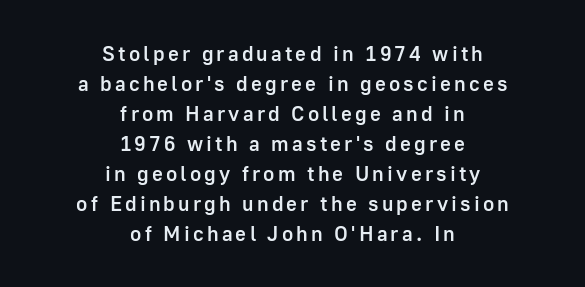
Firm but not heavy-handed strokes: this text is semibold. A typesetter would call this leading conventional body-copy spacing. It's the straight-up-and-down kind of type. Alignment: centered. Check the space under the baseline: it is left empty.
